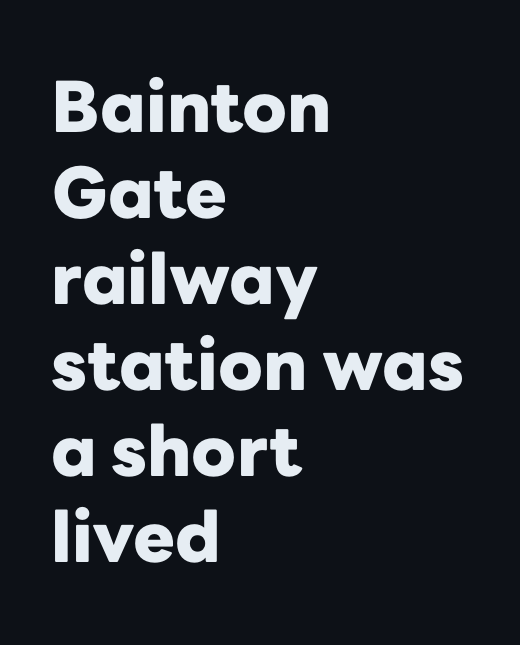
The image shows 70 px heavy sans-serif type, upright; set left-aligned, line spacing 1.23x, normal letter spacing, not underlined; low stroke contrast and a medium x-height.
